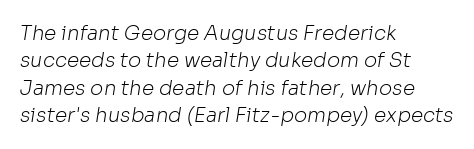
Heaviness? Minimal to ordinary, like unemphasized prose. The passage shown has conventional tracking throughout. Glance below the letters and you will spot only blank space. These lines stack with their left ends in a neat column.
